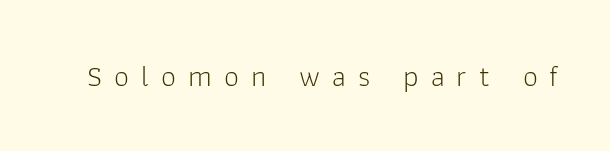
Classification — sans serif. The passage shown is not underscored anywhere. Inter-character spacing is expanded well beyond the font's built-in metrics. Looks like regular typesetting: each glyph gets only the width it needs.
